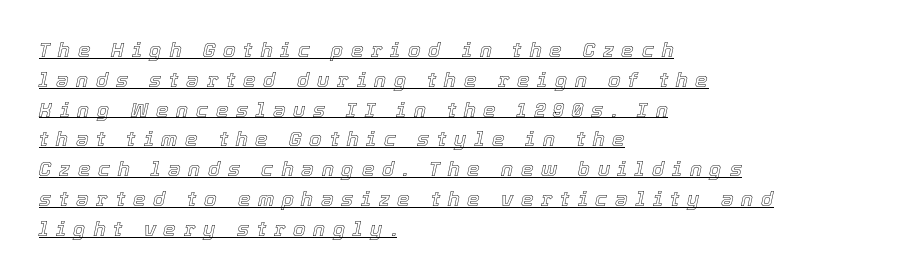
{"italic": "yes", "lean": "right", "slant_degrees": 12, "underline": "yes", "align": "left", "line_spacing": "normal", "line_spacing_ratio": 1.49, "letter_spacing": "wide", "letter_spacing_em": 0.39, "glyph_px": 20}
